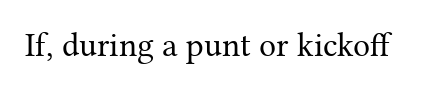
Q: Is the text bold? A: No.
Q: Is the text italic (slanted)? A: No, it is upright.
Q: Is the typeface a serif or a sans-serif typeface? A: Serif.
Q: Is the text underlined? A: No.
Q: Is the spacing between letters normal or unusually wide? A: Normal.
Q: Width (condensed, normal, or wide)? A: Normal.
Q: Stroke contrast? A: Medium.
Q: x-height? A: Medium.
Q: Monospaced? A: No.
